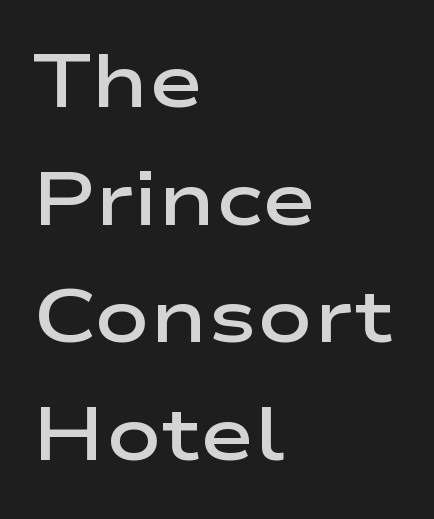
The image shows 74 px semibold, wide sans-serif type, upright; set left-aligned, normal line spacing (1.59x), normal letter spacing, not underlined; low stroke contrast and a medium x-height.
